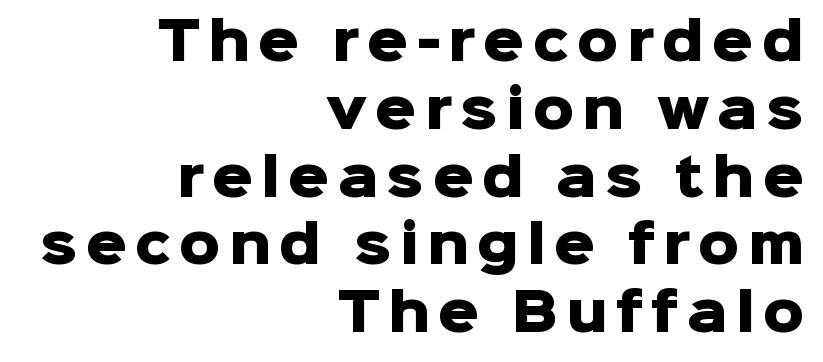
The space beneath each line is pristine and unruled. Rows of type keep a routine distance in the vertical direction. Compared with an ordinary text face, these strokes are far heavier — a full bold. Note: no serifs on the glyphs.
